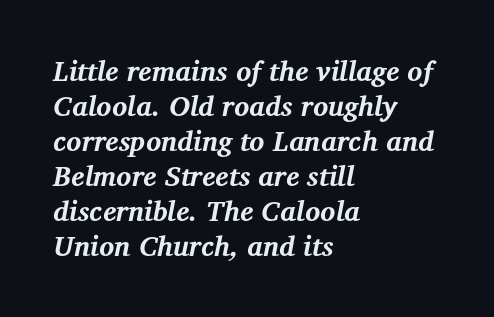
{"serif": "yes", "italic": "yes", "lean": "right", "slant_degrees": 12, "bold": "yes", "weight": "bold", "width": "normal", "stroke_contrast": "medium", "x_height": "medium", "monospaced": "no", "underline": "no", "align": "left", "line_spacing": "normal", "line_spacing_ratio": 1.25, "letter_spacing": "normal", "letter_spacing_em": 0.0, "glyph_px": 28}
